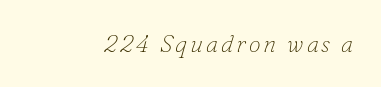
Q: Is the text bold? A: No.
Q: Is the text italic (slanted)? A: Yes, it leans right by about 16 degrees.
Q: Is the text underlined? A: No.
